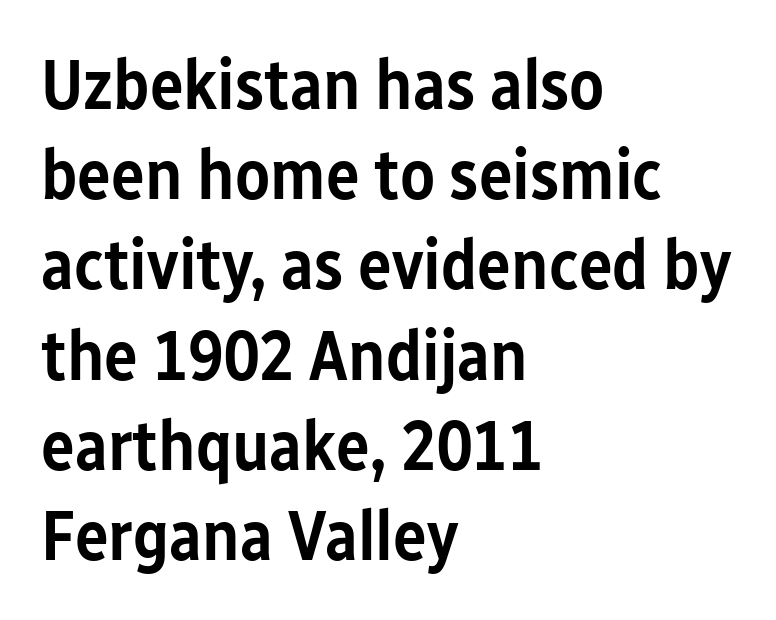
Q: Is the text bold? A: Semi-bold.
Q: Is the text italic (slanted)? A: No, it is upright.
Q: Is the typeface a serif or a sans-serif typeface? A: Sans-serif.
Q: Is the text underlined? A: No.
Q: How is the paragraph aligned? A: Left-aligned.
Q: Is the spacing between letters normal or unusually wide? A: Normal.
Q: Is the spacing between lines tight, normal or loose? A: Normal.
Q: Width (condensed, normal, or wide)? A: Condensed.
Q: Stroke contrast? A: Low.
Q: x-height? A: Medium.
Q: Monospaced? A: No.
